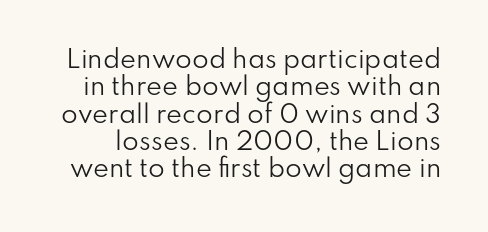
Q: Is the text bold? A: No.
Q: Is the text italic (slanted)? A: No, it is upright.
Q: Is the text underlined? A: No.
Q: Is the spacing between letters normal or unusually wide? A: Normal.
Q: Is the spacing between lines tight, normal or loose? A: Tight.
